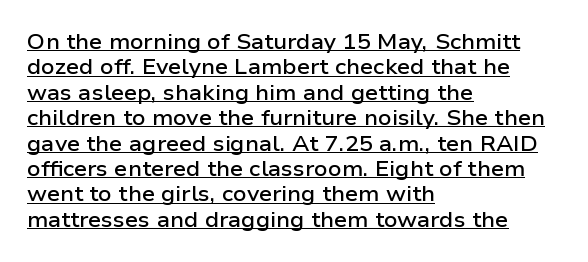
The image shows 21 px text type, upright; set left-aligned, line spacing 1.21x, normal letter spacing, underlined.
